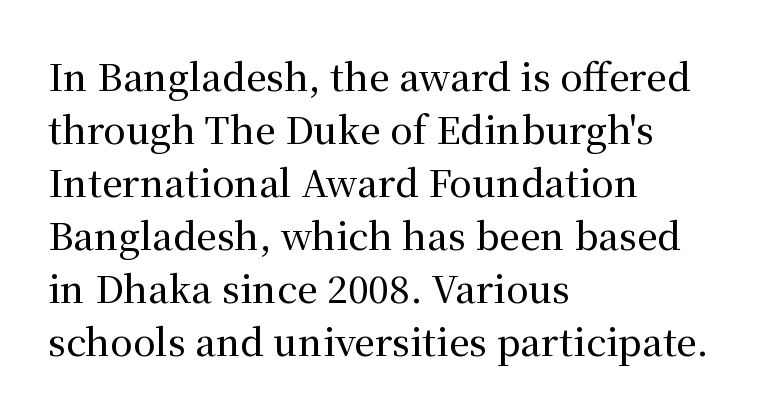
The image shows 37 px serif type, upright; set left-aligned, normal line spacing (1.43x), normal letter spacing, not underlined; medium stroke contrast and a medium x-height.
